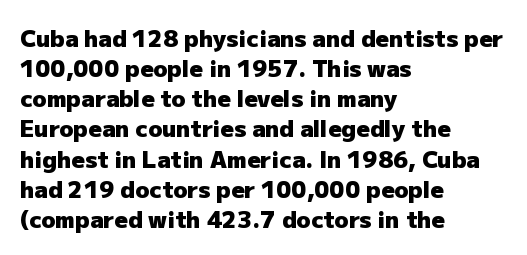
Does extra space separate the letters? No, they use regular spacing. The passage is arranged the way most books set body copy — flush left. Successive baselines arrive at the customary interval. Posture: upright roman. Is the type bold? Yes — the strokes are clearly thick and heavy.
